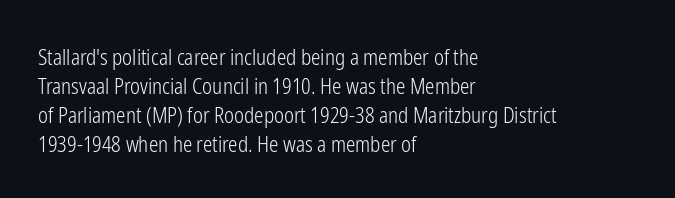
Q: Is the text bold? A: No.
Q: Is the text italic (slanted)? A: No, it is upright.
Q: Is the text underlined? A: No.
Q: How is the paragraph aligned? A: Left-aligned.
Q: Is the spacing between letters normal or unusually wide? A: Normal.
Q: Is the spacing between lines tight, normal or loose? A: Normal.
